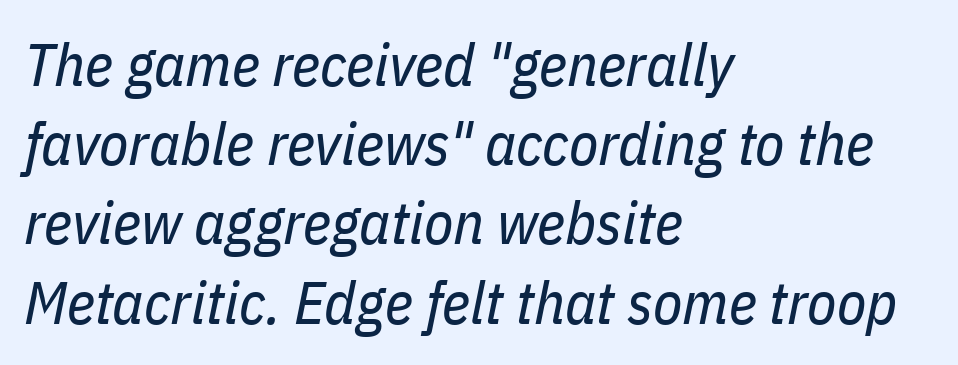
{"italic": "yes", "lean": "right", "slant_degrees": 11, "bold": "no", "weight": "regular", "width": "condensed", "stroke_contrast": "low", "x_height": "medium", "monospaced": "no", "underline": "no", "align": "left", "line_spacing": "normal", "line_spacing_ratio": 1.32, "letter_spacing": "normal", "letter_spacing_em": 0.0, "glyph_px": 60}
